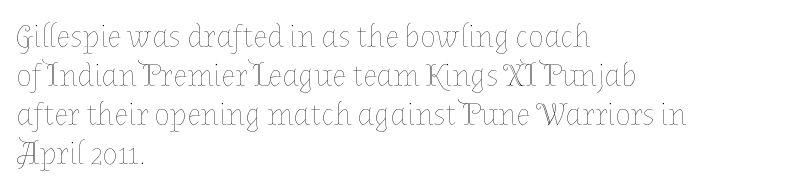
{"italic": "no", "bold": "no", "weight": "thin", "width": "normal", "stroke_contrast": "low", "x_height": "medium", "monospaced": "no", "underline": "no", "align": "left", "line_spacing_ratio": 1.22, "letter_spacing": "normal", "letter_spacing_em": 0.0, "glyph_px": 32}
